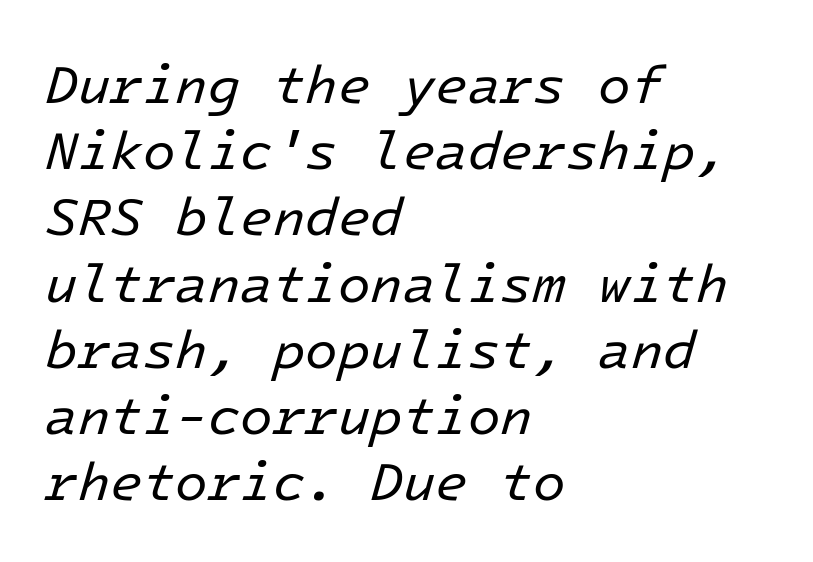
{"italic": "yes", "lean": "right", "slant_degrees": 16, "bold": "no", "weight": "regular", "width": "normal", "stroke_contrast": "low", "x_height": "medium", "underline": "no", "align": "left", "line_spacing": "normal", "line_spacing_ratio": 1.25, "letter_spacing": "normal", "letter_spacing_em": 0.0, "glyph_px": 53}
